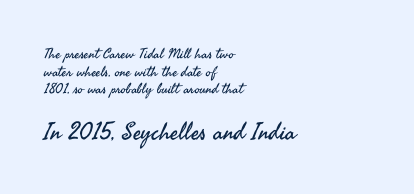
{"bold": "no", "underline": "no", "align": "left", "line_spacing": "normal", "line_spacing_ratio": 1.26, "letter_spacing": "normal", "letter_spacing_em": 0.0, "larger_block": "second", "size_ratio": 1.71, "glyph_px": 24}
